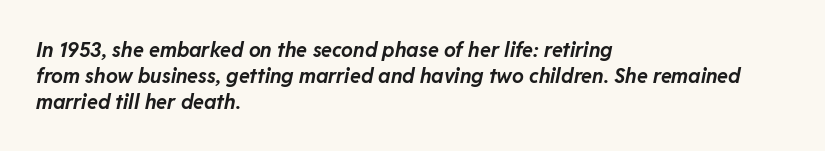
Q: Is the text bold? A: Yes.
Q: Is the text italic (slanted)? A: Yes, it leans right by about 11 degrees.
Q: Is the text underlined? A: No.
Q: How is the paragraph aligned? A: Left-aligned.
Q: Is the spacing between letters normal or unusually wide? A: Normal.
Q: Is the spacing between lines tight, normal or loose? A: Normal.
